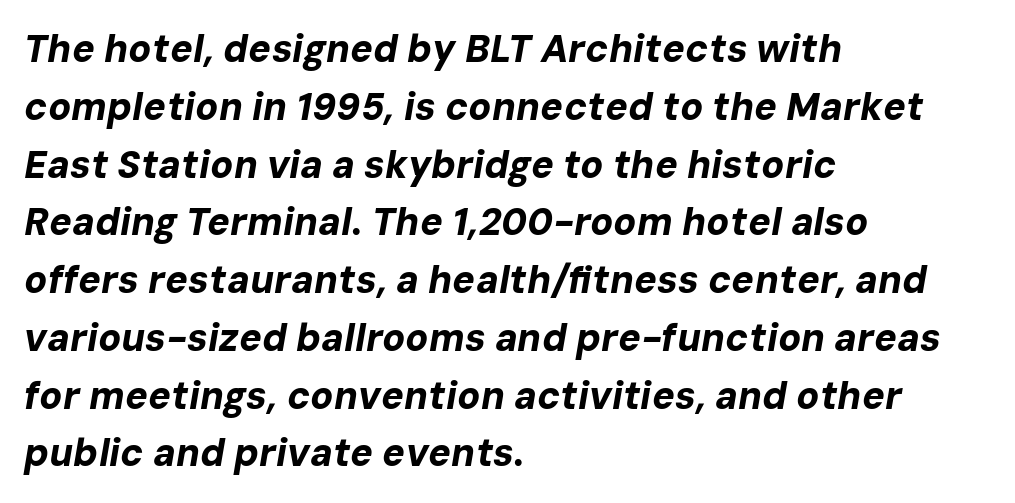
The image shows 38 px bold type, italic (leaning right); set left-aligned, normal line spacing (1.52x), normal letter spacing, not underlined; low stroke contrast and a medium x-height.
